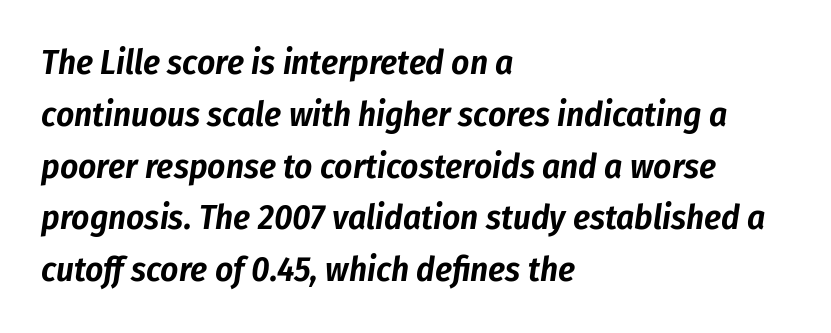
{"italic": "yes", "lean": "right", "slant_degrees": 8, "width": "condensed", "stroke_contrast": "low", "x_height": "medium", "monospaced": "no", "underline": "no", "align": "left", "line_spacing": "normal", "line_spacing_ratio": 1.48, "letter_spacing": "normal", "letter_spacing_em": 0.0, "glyph_px": 35}
